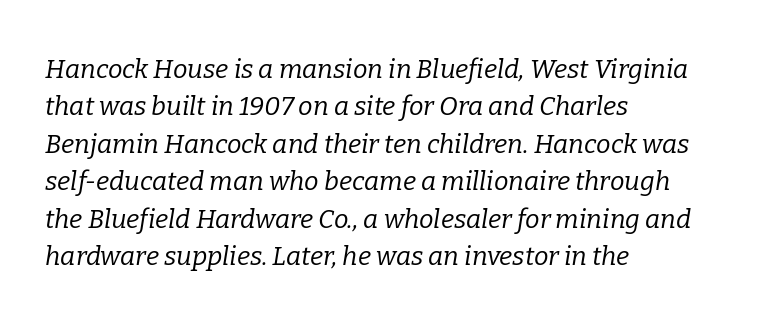
{"italic": "yes", "lean": "right", "slant_degrees": 9, "bold": "no", "underline": "no", "align": "left", "line_spacing": "normal", "line_spacing_ratio": 1.44, "letter_spacing": "normal", "letter_spacing_em": 0.0, "glyph_px": 26}
